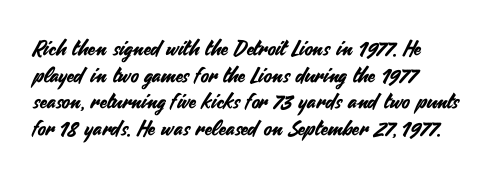
Q: Is the text italic (slanted)? A: Yes.
Q: Is the text underlined? A: No.
Q: How is the paragraph aligned? A: Left-aligned.
Q: Is the spacing between letters normal or unusually wide? A: Normal.
Q: Is the spacing between lines tight, normal or loose? A: Normal.
